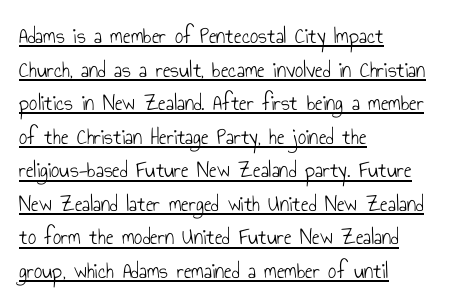
{"italic": "no", "bold": "no", "underline": "yes", "align": "left", "line_spacing": "normal", "line_spacing_ratio": 1.46, "letter_spacing": "normal", "letter_spacing_em": 0.0, "glyph_px": 23}
